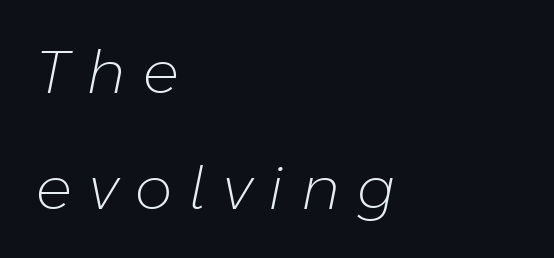
Q: Is the text bold? A: No.
Q: Is the text italic (slanted)? A: Yes, it leans right by about 11 degrees.
Q: Is the text underlined? A: No.
Q: How is the paragraph aligned? A: Left-aligned.
Q: Is the spacing between letters normal or unusually wide? A: Unusually wide.
Q: Is the spacing between lines tight, normal or loose? A: Loose.
Q: Width (condensed, normal, or wide)? A: Normal.
Q: Stroke contrast? A: Low.
Q: x-height? A: Medium.
Q: Monospaced? A: No.
